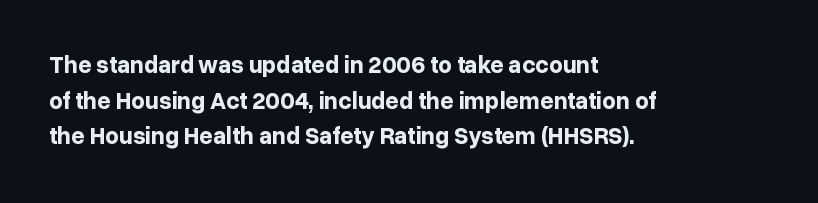
{"italic": "no", "bold": "yes", "underline": "no", "align": "left", "line_spacing": "normal", "line_spacing_ratio": 1.48, "letter_spacing": "normal", "letter_spacing_em": 0.0, "glyph_px": 24}
